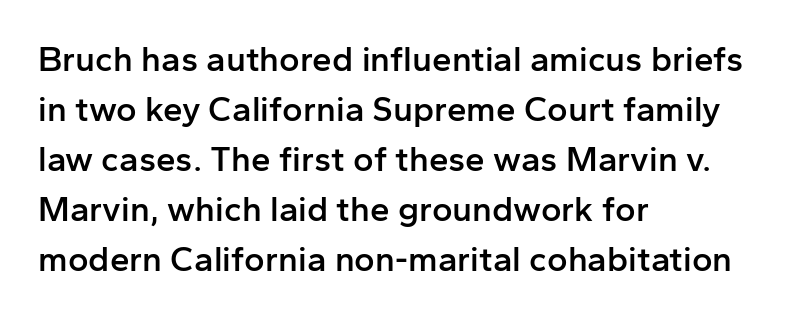
Q: Is the text bold? A: Semi-bold.
Q: Is the text italic (slanted)? A: No, it is upright.
Q: Is the typeface a serif or a sans-serif typeface? A: Sans-serif.
Q: Is the text underlined? A: No.
Q: How is the paragraph aligned? A: Left-aligned.
Q: Is the spacing between letters normal or unusually wide? A: Normal.
Q: Is the spacing between lines tight, normal or loose? A: Normal.
Q: Width (condensed, normal, or wide)? A: Normal.
Q: Stroke contrast? A: Low.
Q: x-height? A: Medium.
Q: Monospaced? A: No.
